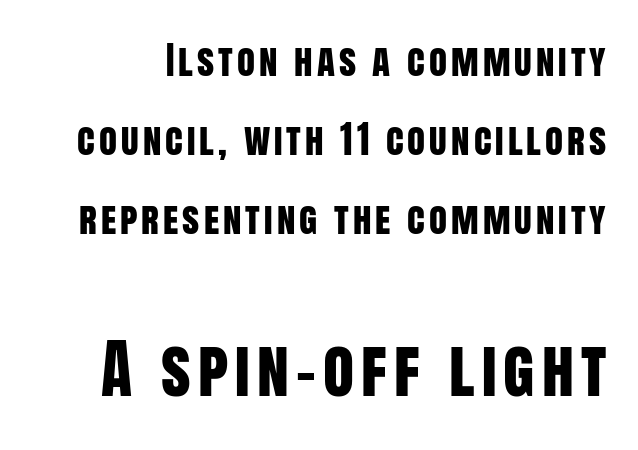
{"serif": "no", "italic": "no", "width": "condensed", "stroke_contrast": "low", "x_height": "large", "monospaced": "no", "underline": "no", "line_spacing": "loose", "line_spacing_ratio": 2.13, "larger_block": "second", "size_ratio": 1.73, "glyph_px": 64}
